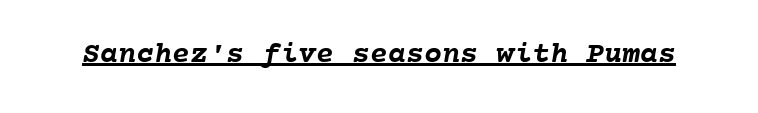
{"bold": "yes", "weight": "semibold", "width": "normal", "stroke_contrast": "low", "x_height": "medium", "monospaced": "yes", "underline": "yes", "letter_spacing": "normal", "letter_spacing_em": 0.0, "glyph_px": 30}
